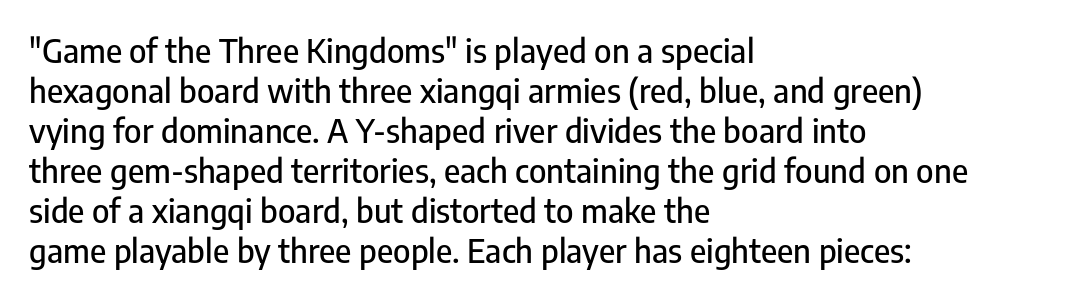
Q: Is the text italic (slanted)? A: No, it is upright.
Q: Is the typeface a serif or a sans-serif typeface? A: Sans-serif.
Q: Is the text underlined? A: No.
Q: How is the paragraph aligned? A: Left-aligned.
Q: Is the spacing between letters normal or unusually wide? A: Normal.
Q: Width (condensed, normal, or wide)? A: Condensed.
Q: Stroke contrast? A: Low.
Q: x-height? A: Medium.
Q: Monospaced? A: No.
